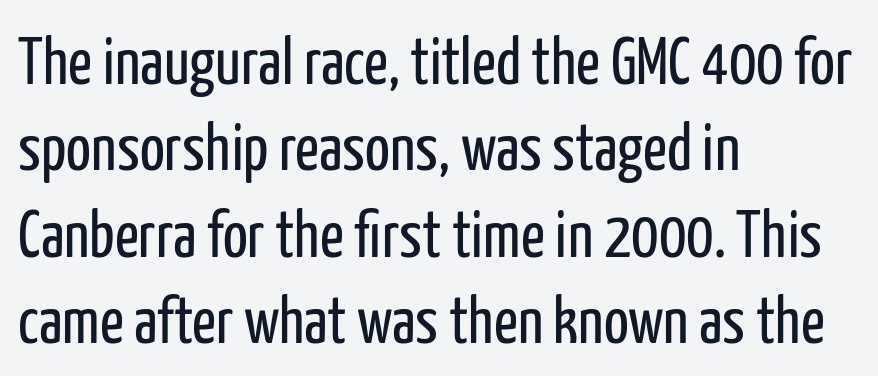
Q: Is the text bold? A: No.
Q: Is the text italic (slanted)? A: No, it is upright.
Q: Is the typeface a serif or a sans-serif typeface? A: Sans-serif.
Q: Is the text underlined? A: No.
Q: How is the paragraph aligned? A: Left-aligned.
Q: Is the spacing between letters normal or unusually wide? A: Normal.
Q: Is the spacing between lines tight, normal or loose? A: Normal.
Q: Width (condensed, normal, or wide)? A: Condensed.
Q: Stroke contrast? A: Low.
Q: x-height? A: Medium.
Q: Monospaced? A: No.
